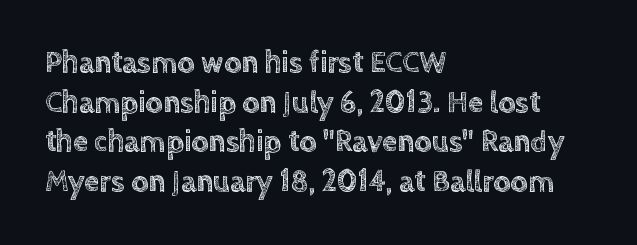
Q: Is the text italic (slanted)? A: No, it is upright.
Q: Is the text underlined? A: No.
Q: How is the paragraph aligned? A: Left-aligned.
Q: Is the spacing between letters normal or unusually wide? A: Normal.
Q: Is the spacing between lines tight, normal or loose? A: Normal.
Q: Width (condensed, normal, or wide)? A: Normal.
Q: x-height? A: Large.
Q: Monospaced? A: No.
